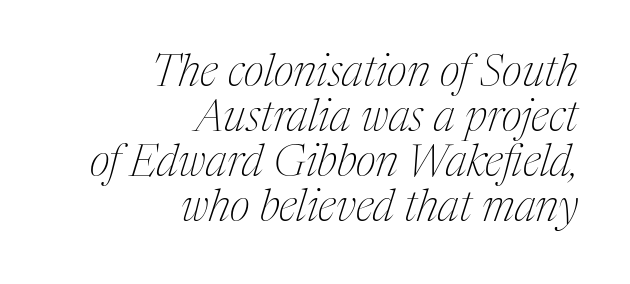
The image shows 44 px thin, condensed serif type, italic (leaning right); set right-aligned, tight line spacing (1.02x), normal letter spacing, not underlined; medium stroke contrast and a medium x-height.
